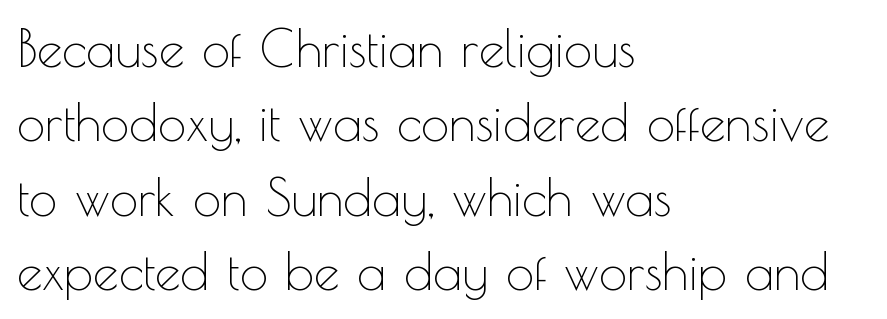
The image shows 51 px thin sans-serif type, upright; set left-aligned, normal line spacing (1.46x), normal letter spacing, not underlined; a small x-height.
